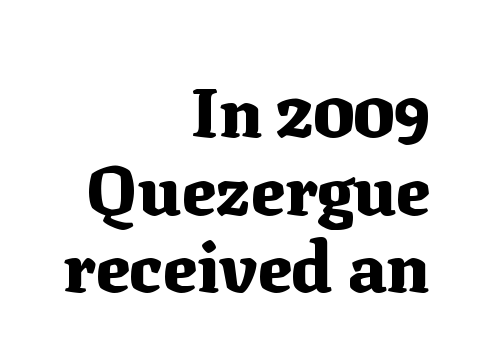
Q: Is the text bold? A: Yes.
Q: Is the text italic (slanted)? A: No, it is upright.
Q: Is the typeface a serif or a sans-serif typeface? A: Serif.
Q: Is the text underlined? A: No.
Q: How is the paragraph aligned? A: Right-aligned.
Q: Is the spacing between letters normal or unusually wide? A: Normal.
Q: Is the spacing between lines tight, normal or loose? A: Tight.
Q: Width (condensed, normal, or wide)? A: Normal.
Q: Stroke contrast? A: Medium.
Q: x-height? A: Medium.
Q: Monospaced? A: No.
